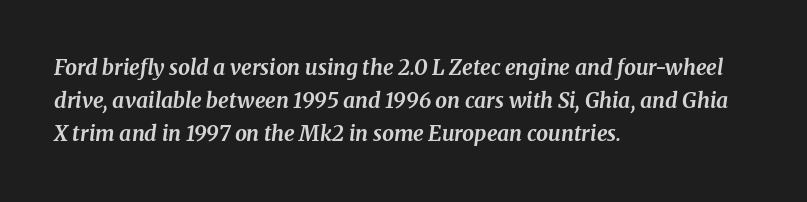
Q: Is the text bold? A: Yes.
Q: Is the text italic (slanted)? A: Yes, it leans right by about 8 degrees.
Q: Is the text underlined? A: No.
Q: How is the paragraph aligned? A: Left-aligned.
Q: Is the spacing between letters normal or unusually wide? A: Normal.
Q: Is the spacing between lines tight, normal or loose? A: Normal.
